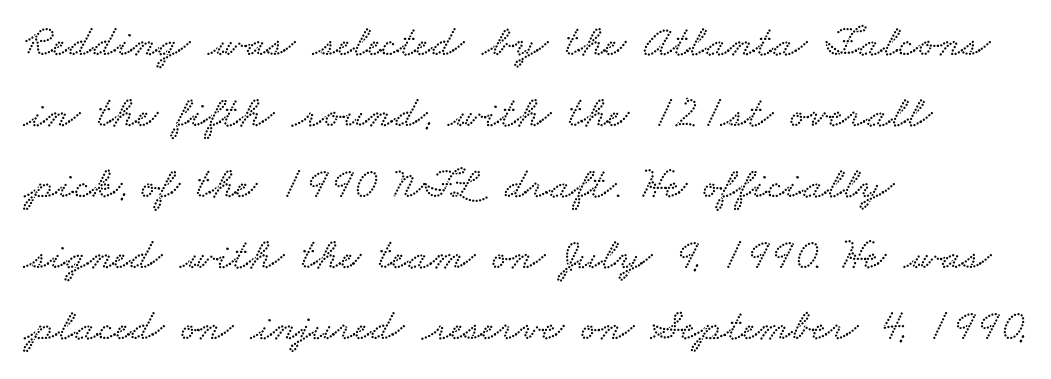
The image shows 45 px wide type; set left-aligned, normal line spacing (1.58x), normal letter spacing, not underlined; low stroke contrast and a small x-height.
